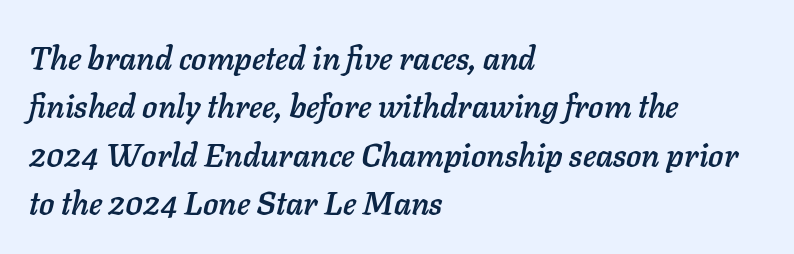
This sample is left-justified, so line endings fall wherever the words run out. Quick note: italic. The strip under each line holds only bare page. Glyph-to-glyph distance matches everyday printed text. The passage shown is typed in a proportional face where columns would drift.
